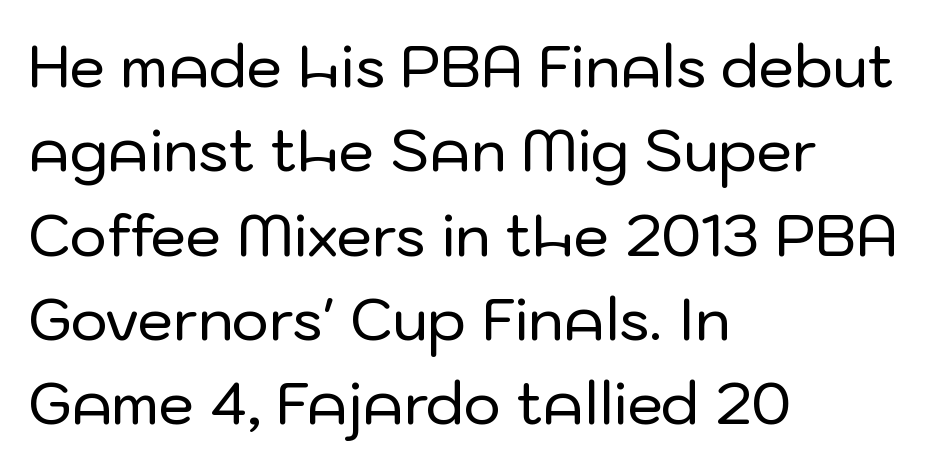
The image shows 57 px sans-serif type, upright; set left-aligned, normal line spacing (1.48x), normal letter spacing, not underlined; low stroke contrast and a medium x-height.
